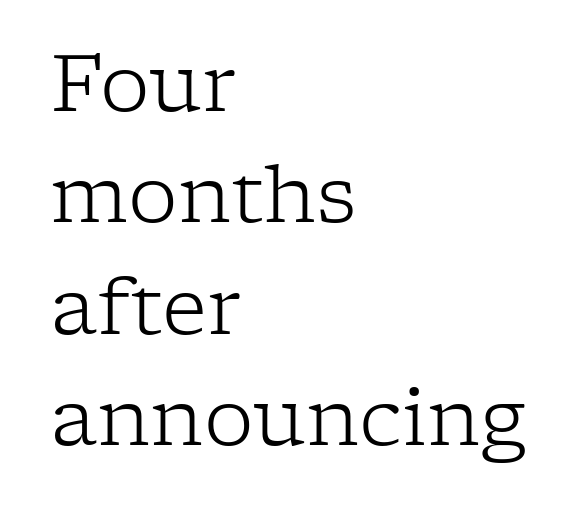
{"serif": "yes", "italic": "no", "bold": "no", "weight": "light", "width": "normal", "stroke_contrast": "low", "x_height": "medium", "monospaced": "no", "underline": "no", "align": "left", "line_spacing": "normal", "line_spacing_ratio": 1.41, "letter_spacing": "normal", "letter_spacing_em": 0.0, "glyph_px": 79}
